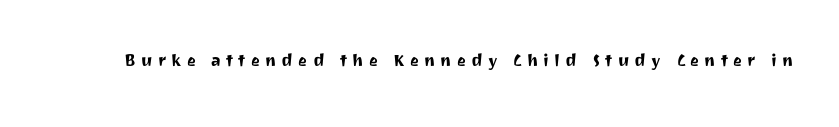
Q: Is the text italic (slanted)? A: No, it is upright.
Q: Is the text underlined? A: No.
Q: Is the spacing between letters normal or unusually wide? A: Unusually wide.
